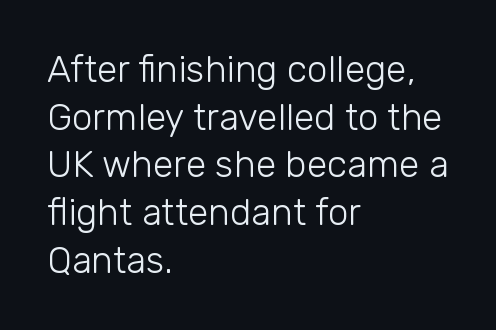
{"serif": "no", "italic": "no", "bold": "no", "weight": "light", "width": "normal", "stroke_contrast": "low", "x_height": "medium", "monospaced": "no", "underline": "no", "align": "left", "line_spacing": "normal", "line_spacing_ratio": 1.29, "letter_spacing": "normal", "letter_spacing_em": 0.0, "glyph_px": 37}
